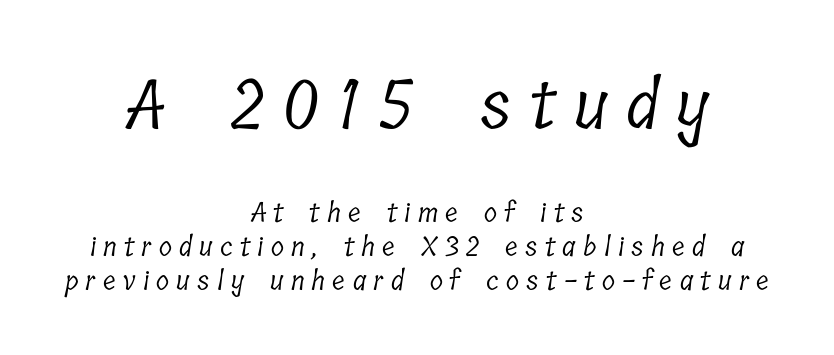
Q: Is the text bold? A: No.
Q: Is the typeface a serif or a sans-serif typeface? A: Serif.
Q: Is the text underlined? A: No.
Q: How is the paragraph aligned? A: Centered.
Q: Is the spacing between letters normal or unusually wide? A: Unusually wide.
Q: Is the spacing between lines tight, normal or loose? A: Normal.
Q: Which block of text is set in a larger size, the first (top) or the second (bottom)? A: The first (top) one.
Q: Width (condensed, normal, or wide)? A: Condensed.
Q: Stroke contrast? A: Low.
Q: x-height? A: Medium.
Q: Monospaced? A: No.
